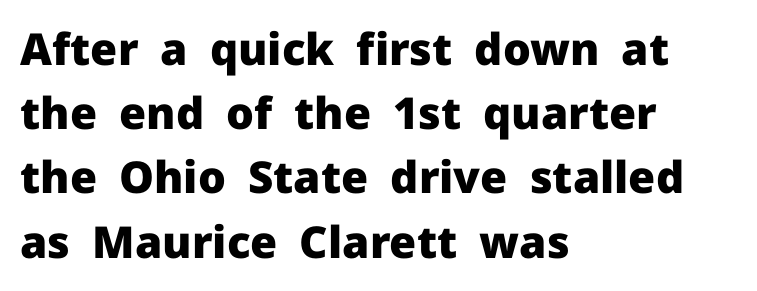
One-word summary of the alignment: left. Chunky letters — that's bold for sure. The lettering stays uniformly vertical, giving the passage a roman look. The face used here is proportionally spaced, like ordinary book or web type. Regarding leading, the lines here are spaced in the standard way.
